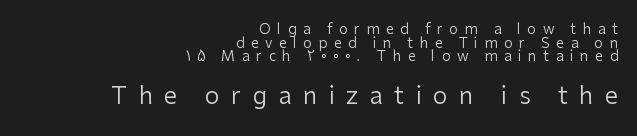
The image shows 24 px text type, upright; set right-aligned, tight line spacing (0.98x), unusually wide letter spacing (+0.47 em), not underlined; the second (bottom) block is 1.71x larger.
